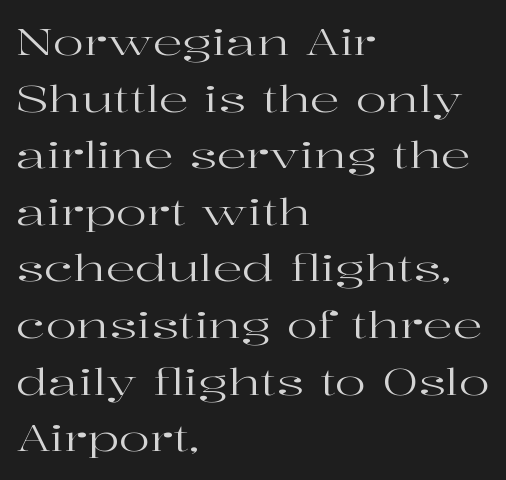
The image shows 37 px regular-weight, wide serif type, upright; set left-aligned, normal line spacing (1.53x), normal letter spacing, not underlined; high stroke contrast and a medium x-height.
